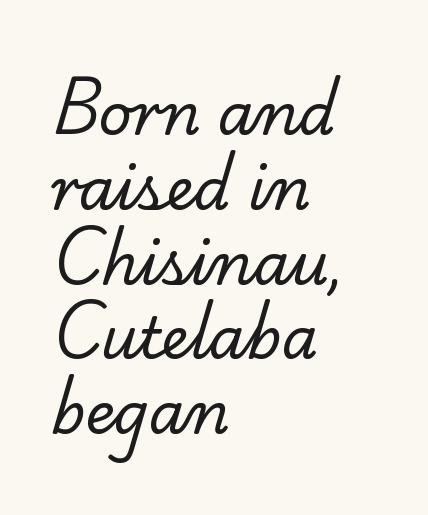
{"bold": "no", "weight": "regular", "width": "normal", "stroke_contrast": "low", "x_height": "small", "monospaced": "no", "underline": "no", "align": "left", "line_spacing": "normal", "line_spacing_ratio": 1.29, "letter_spacing": "normal", "letter_spacing_em": 0.0, "glyph_px": 58}
